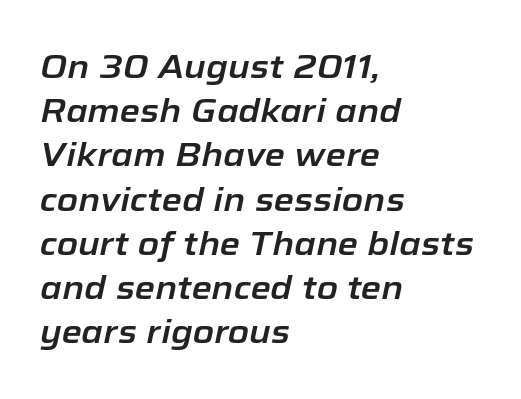
Q: Is the text italic (slanted)? A: Yes, it leans right by about 12 degrees.
Q: Is the text underlined? A: No.
Q: How is the paragraph aligned? A: Left-aligned.
Q: Is the spacing between letters normal or unusually wide? A: Normal.
Q: Is the spacing between lines tight, normal or loose? A: Normal.
Q: Width (condensed, normal, or wide)? A: Normal.
Q: Stroke contrast? A: Low.
Q: x-height? A: Medium.
Q: Monospaced? A: No.
